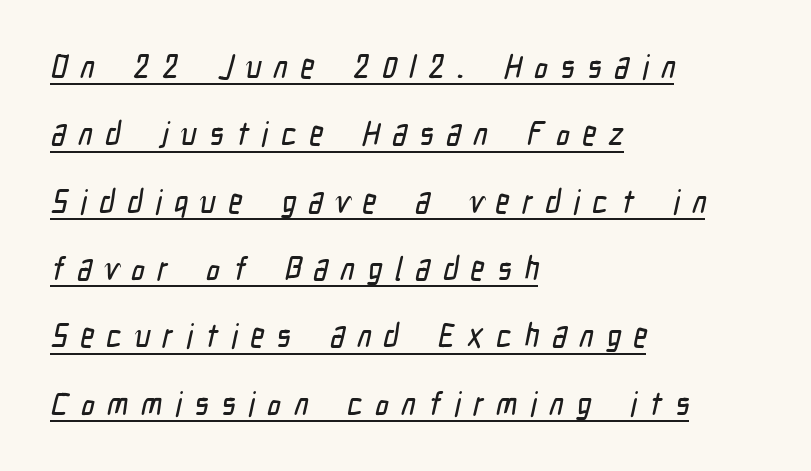
{"serif": "no", "width": "condensed", "stroke_contrast": "low", "x_height": "medium", "monospaced": "no", "underline": "yes", "align": "left", "line_spacing": "loose", "line_spacing_ratio": 2.04, "letter_spacing": "wide", "letter_spacing_em": 0.39, "glyph_px": 33}
